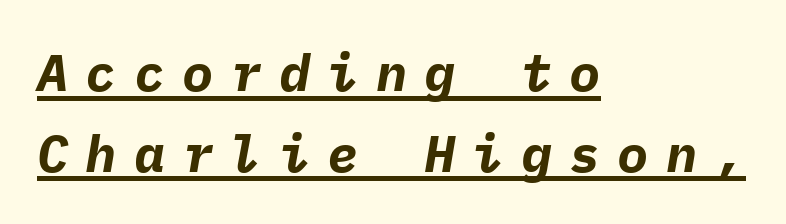
Q: Is the text bold? A: Yes.
Q: Is the text italic (slanted)? A: Yes, it leans right by about 9 degrees.
Q: Is the text underlined? A: Yes.
Q: How is the paragraph aligned? A: Left-aligned.
Q: Is the spacing between letters normal or unusually wide? A: Unusually wide.
Q: Is the spacing between lines tight, normal or loose? A: Normal.
Q: Width (condensed, normal, or wide)? A: Normal.
Q: Stroke contrast? A: Low.
Q: x-height? A: Medium.
Q: Monospaced? A: Yes.
